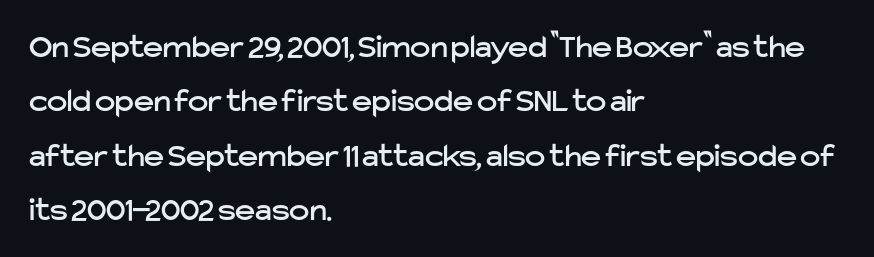
The image shows 34 px sans-serif type, upright; set left-aligned, normal line spacing (1.6x), normal letter spacing, not underlined; low stroke contrast and a medium x-height.
